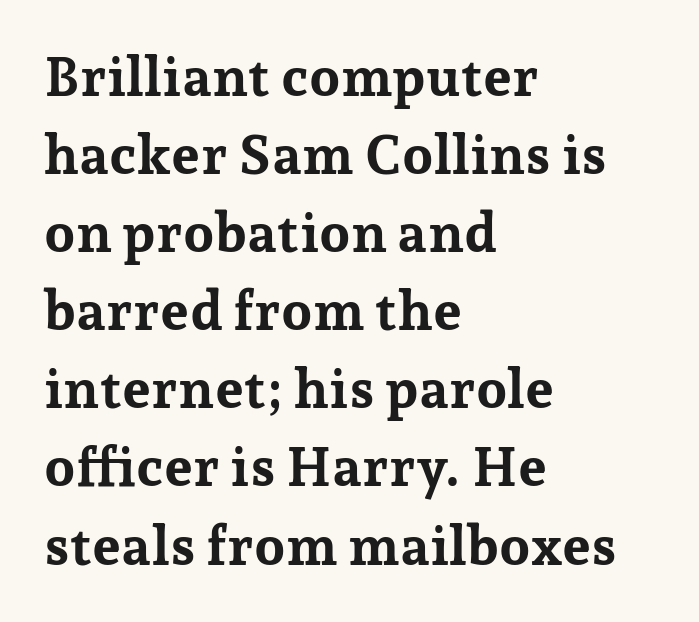
Q: Is the text bold? A: Yes.
Q: Is the text italic (slanted)? A: No, it is upright.
Q: Is the typeface a serif or a sans-serif typeface? A: Serif.
Q: Is the text underlined? A: No.
Q: How is the paragraph aligned? A: Left-aligned.
Q: Is the spacing between letters normal or unusually wide? A: Normal.
Q: Is the spacing between lines tight, normal or loose? A: Normal.
Q: Width (condensed, normal, or wide)? A: Normal.
Q: Stroke contrast? A: Low.
Q: x-height? A: Medium.
Q: Monospaced? A: No.
